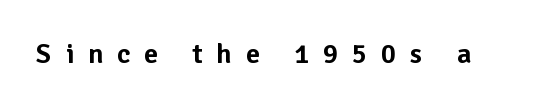
Observe the absence of serifs on each vertical stroke in this sample. Underline: absent. Unlike italic type, these characters show no tilt at all. Display-style spreading of the glyphs; the letterfit is very open. Each letter keeps its own natural width here, so spacing adapts to shape.
